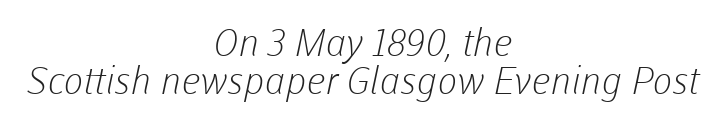
The image shows 38 px light sans-serif type; set centered, tight line spacing (1.01x), normal letter spacing, not underlined; low stroke contrast and a medium x-height.
